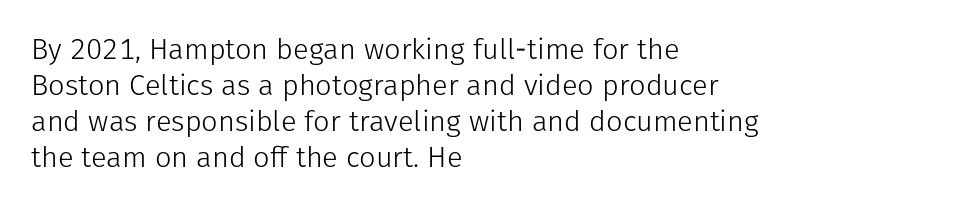
Serif or sans? Sans — the stroke terminals are bare. Horizontal alignment here is leftward, the default for most running prose. Default kerning and tracking; the words read as compact shapes. Style check: upright. Weight: in the light-to-regular range. Quick note: underline off.
